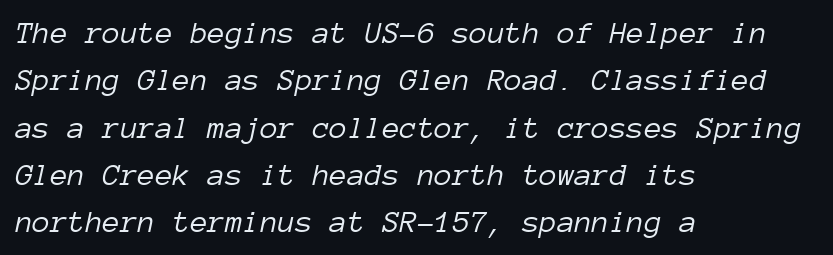
{"italic": "yes", "lean": "right", "slant_degrees": 12, "bold": "no", "weight": "light", "width": "normal", "stroke_contrast": "low", "x_height": "medium", "monospaced": "yes", "underline": "no", "align": "left", "line_spacing": "normal", "line_spacing_ratio": 1.48, "letter_spacing": "normal", "letter_spacing_em": 0.0, "glyph_px": 32}
